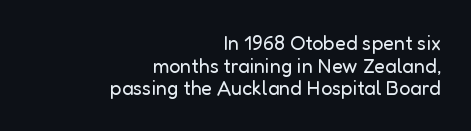
Stems and bowls with no extra thickness — not bold. This rendering uses right alignment, leaving the left contour irregular. Honestly, the rows look squashed on top of each other. Words appear dense and cohesive because spacing is normal.
